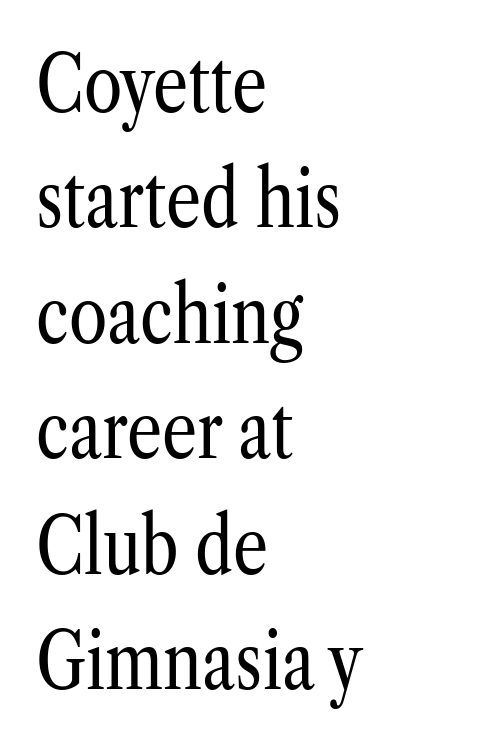
Q: Is the text bold? A: No.
Q: Is the text italic (slanted)? A: No, it is upright.
Q: Is the typeface a serif or a sans-serif typeface? A: Serif.
Q: Is the text underlined? A: No.
Q: How is the paragraph aligned? A: Left-aligned.
Q: Is the spacing between letters normal or unusually wide? A: Normal.
Q: Is the spacing between lines tight, normal or loose? A: Normal.
Q: Width (condensed, normal, or wide)? A: Condensed.
Q: Stroke contrast? A: Low.
Q: x-height? A: Medium.
Q: Monospaced? A: No.
